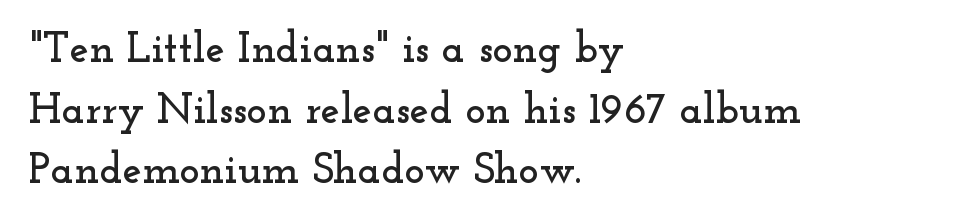
Q: Is the text italic (slanted)? A: No, it is upright.
Q: Is the typeface a serif or a sans-serif typeface? A: Serif.
Q: Is the text underlined? A: No.
Q: How is the paragraph aligned? A: Left-aligned.
Q: Is the spacing between letters normal or unusually wide? A: Normal.
Q: Is the spacing between lines tight, normal or loose? A: Normal.
Q: Width (condensed, normal, or wide)? A: Wide.
Q: Stroke contrast? A: Low.
Q: x-height? A: Small.
Q: Monospaced? A: No.
